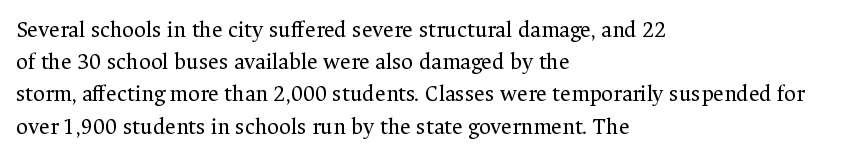
{"italic": "no", "bold": "no", "underline": "no", "align": "left", "line_spacing": "normal", "line_spacing_ratio": 1.4, "letter_spacing": "normal", "letter_spacing_em": 0.0, "glyph_px": 23}
